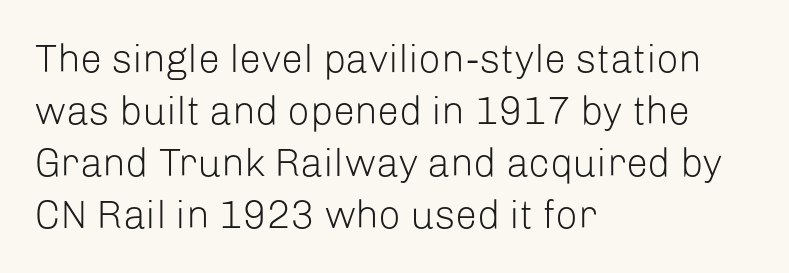
The image shows 39 px light sans-serif type, upright; set left-aligned, normal line spacing (1.33x), normal letter spacing, not underlined; low stroke contrast and a medium x-height.
